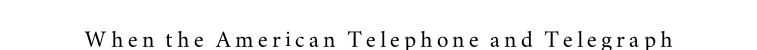
These lines are rendered in a variable-pitch font. The typeface chosen for these lines features serifs. Only glyphs here, with clear space below each row. Unlike italic type, these characters show no tilt at all.
